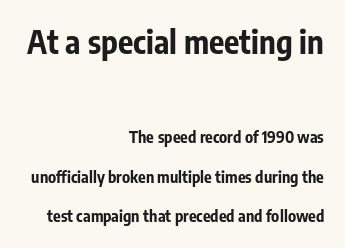
The image shows 32 px bold, condensed sans-serif type, upright; set right-aligned, loose line spacing (2.48x), normal letter spacing, not underlined; the first (top) block is 2.0x larger; low stroke contrast and a medium x-height.
